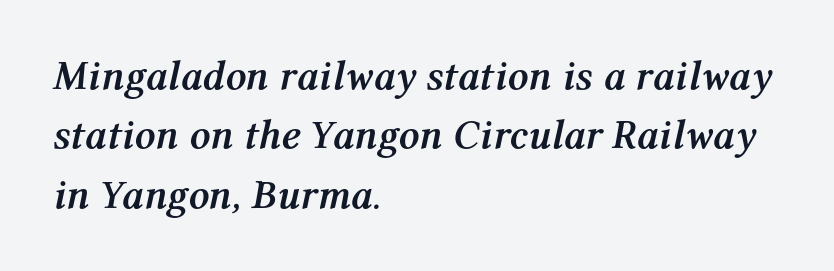
The image shows 41 px semibold type, italic (leaning right); set left-aligned, normal line spacing (1.45x), normal letter spacing, not underlined; medium stroke contrast and a medium x-height.
